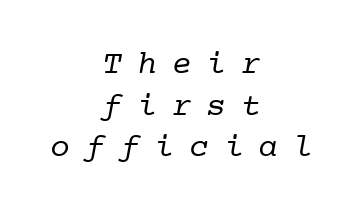
The image shows 33 px regular-weight serif type, monospaced; set centered, normal line spacing (1.26x), unusually wide letter spacing (+0.45 em), not underlined; low stroke contrast and a medium x-height.
